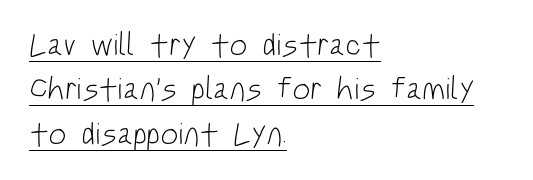
Does extra space separate the letters? No, they use regular spacing. Think of a printed novel: that variable character pitch is what you see here. What kind of face is this? One without serifs — a sans. The ragged edge is on the right, which tells us the setting is flush left.
